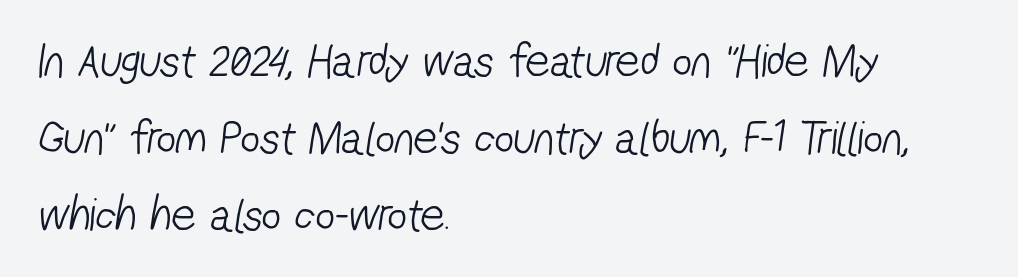
{"serif": "no", "bold": "no", "weight": "light", "width": "condensed", "stroke_contrast": "low", "x_height": "medium", "monospaced": "no", "underline": "no", "align": "left", "line_spacing": "normal", "line_spacing_ratio": 1.6, "letter_spacing": "normal", "letter_spacing_em": 0.0, "glyph_px": 48}
